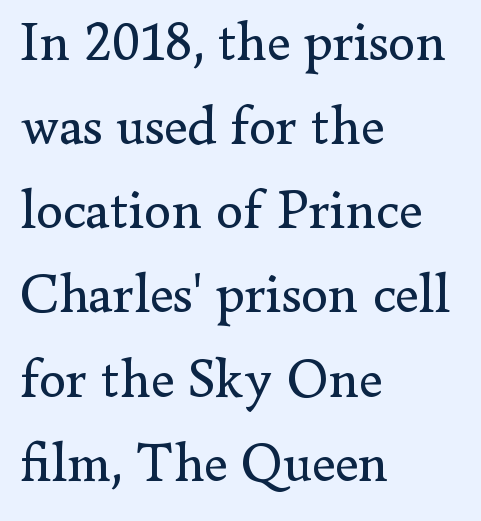
The space between consecutive lines is moderate. It's the straight-up-and-down kind of type. Spacing verdict: proportional, widths tailored to each character. Students, note that the glyphs here touch the page at normal intervals. The rendering anchors every line to the left-hand side. Anything drawn beneath the words? Only blank space.
